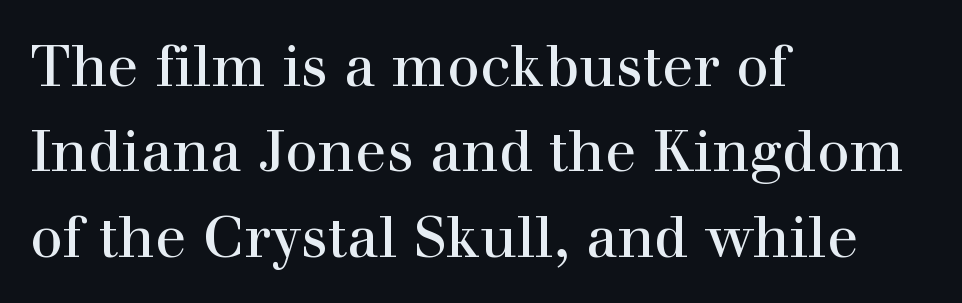
The image shows 58 px serif type, upright; set left-aligned, normal line spacing (1.47x), normal letter spacing, not underlined; a medium x-height.
